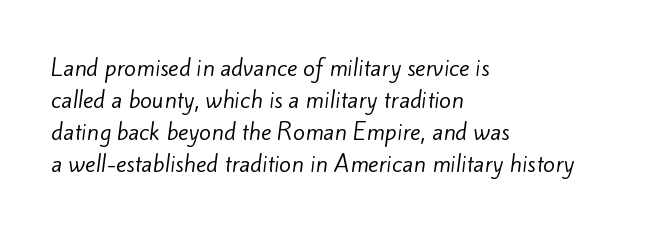
The image shows 22 px text type; set left-aligned, normal line spacing (1.46x), normal letter spacing, not underlined.
